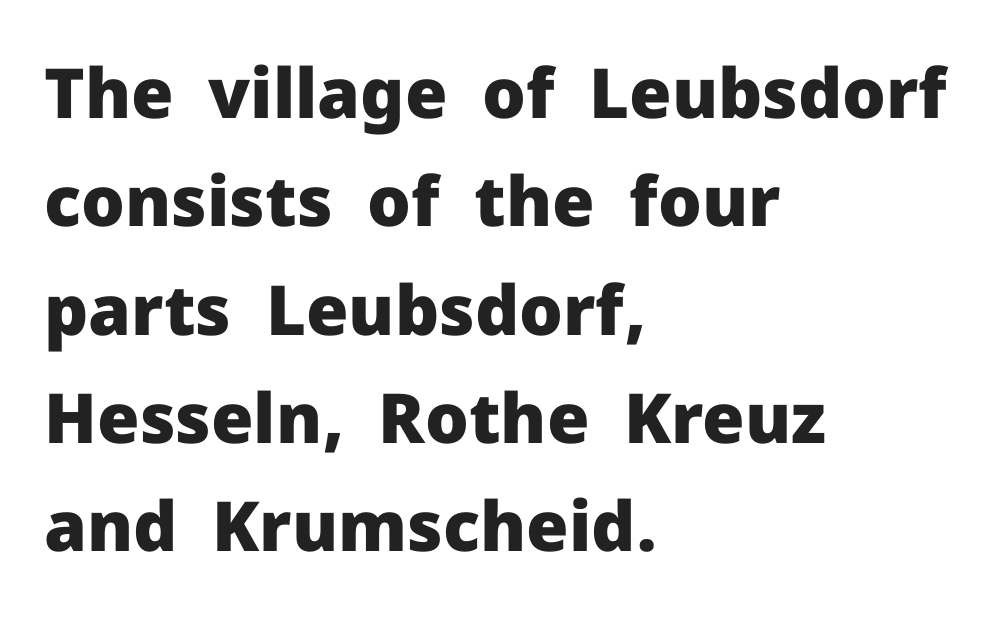
The image shows 69 px heavy sans-serif type, upright; set left-aligned, normal line spacing (1.57x), normal letter spacing, not underlined; low stroke contrast and a medium x-height.
